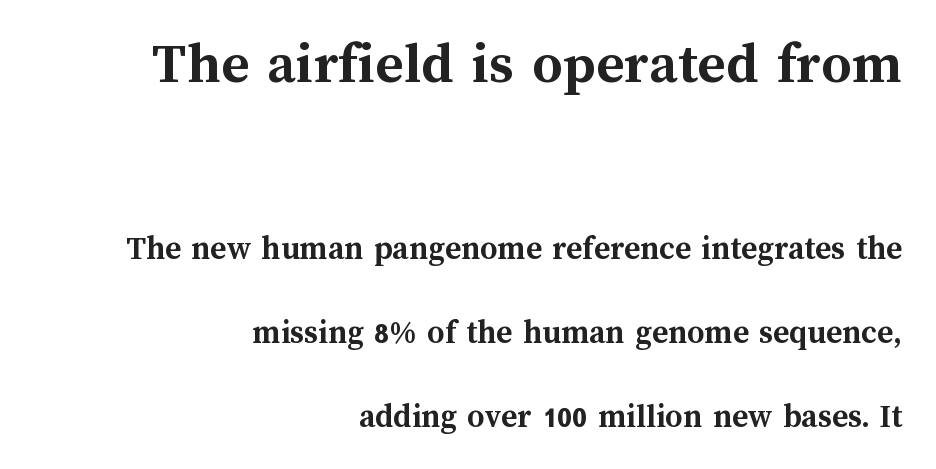
The image shows 60 px semibold type, upright; set right-aligned, loose line spacing (2.48x), normal letter spacing, not underlined; the first (top) block is 1.76x larger; medium stroke contrast and a medium x-height.
